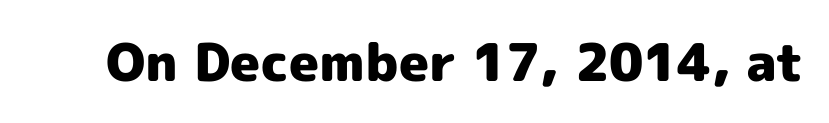
Q: Is the text bold? A: Yes.
Q: Is the text italic (slanted)? A: No, it is upright.
Q: Is the typeface a serif or a sans-serif typeface? A: Sans-serif.
Q: Is the text underlined? A: No.
Q: Is the spacing between letters normal or unusually wide? A: Normal.
Q: Width (condensed, normal, or wide)? A: Normal.
Q: x-height? A: Medium.
Q: Monospaced? A: No.
